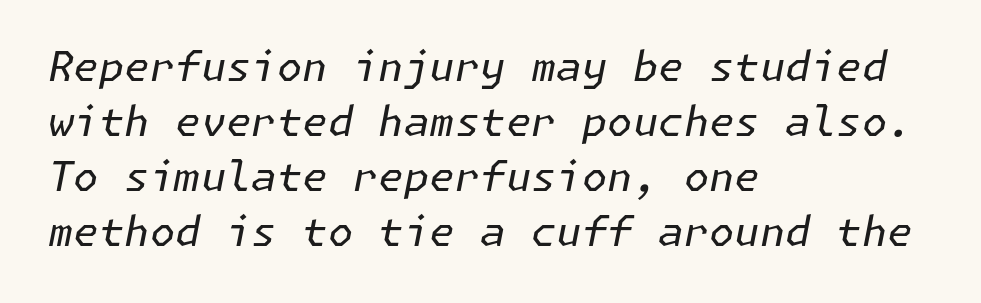
Layout note: lines flush left. Is the type slanted? Yes — the strokes lean at a clear angle. Nobody touched the tracking dial on this one. If you measured baseline to baseline, you'd find a middling distance.
